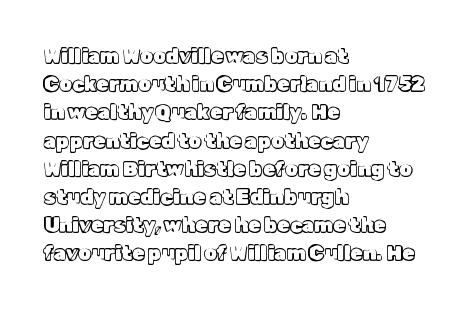
Quick note: interline space is typical. Layout note: lines flush left. The tracking reads as untouched default to a designer's eye. The passage shown is not underscored anywhere. The type sits square on the baseline with zero lean.
